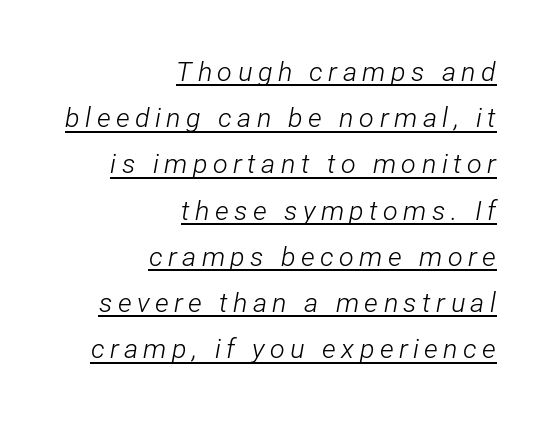
The image shows 27 px text type, italic (leaning right); set right-aligned, line spacing 1.71x, unusually wide letter spacing (+0.2 em), underlined.
